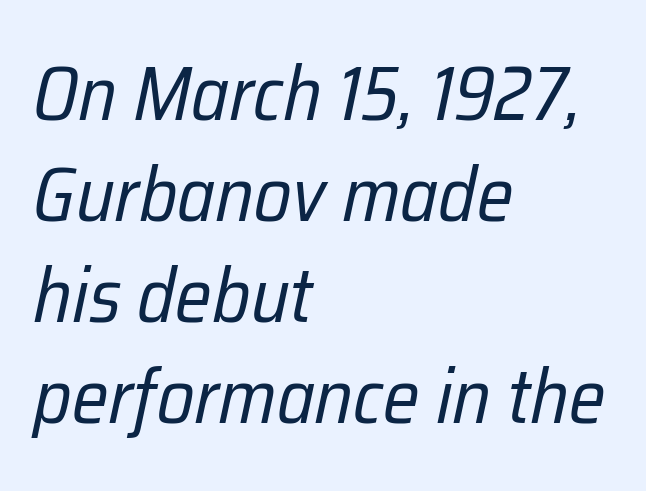
The space directly below the letters is spotless. Is this a fixed-width face? No — the glyphs have proportional, varying widths. In terms of letterspacing, this is plain default setting. Horizontally, the lines are justified to the leading edge only.
